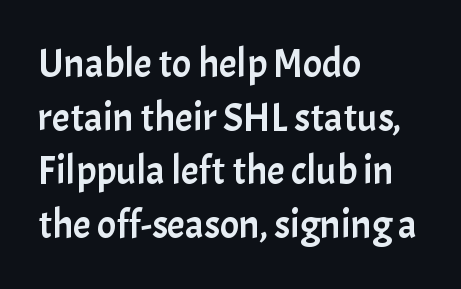
{"serif": "no", "italic": "no", "width": "normal", "stroke_contrast": "low", "x_height": "medium", "monospaced": "no", "underline": "no", "align": "left", "line_spacing": "normal", "line_spacing_ratio": 1.34, "letter_spacing": "normal", "letter_spacing_em": 0.0, "glyph_px": 40}
